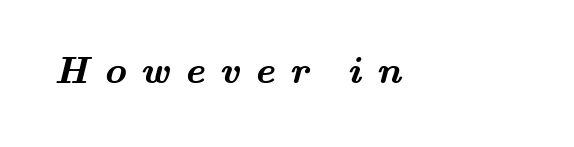
{"serif": "yes", "bold": "yes", "weight": "semibold", "width": "wide", "stroke_contrast": "medium", "x_height": "small", "monospaced": "no", "underline": "no", "align": "left", "letter_spacing": "wide", "letter_spacing_em": 0.39, "glyph_px": 38}
